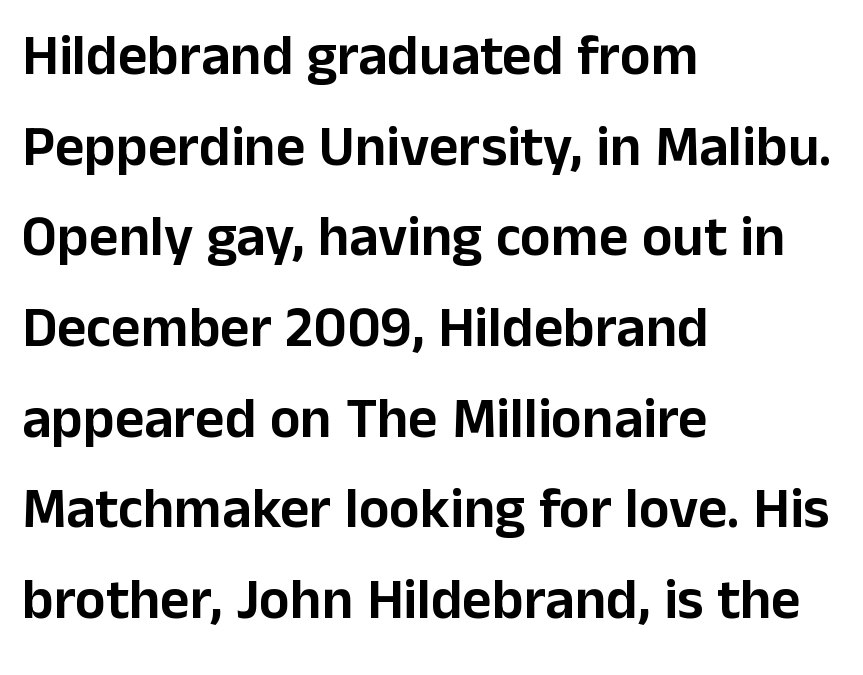
The image shows 57 px sans-serif type, upright; set left-aligned, normal line spacing (1.59x), normal letter spacing, not underlined; low stroke contrast and a medium x-height.
